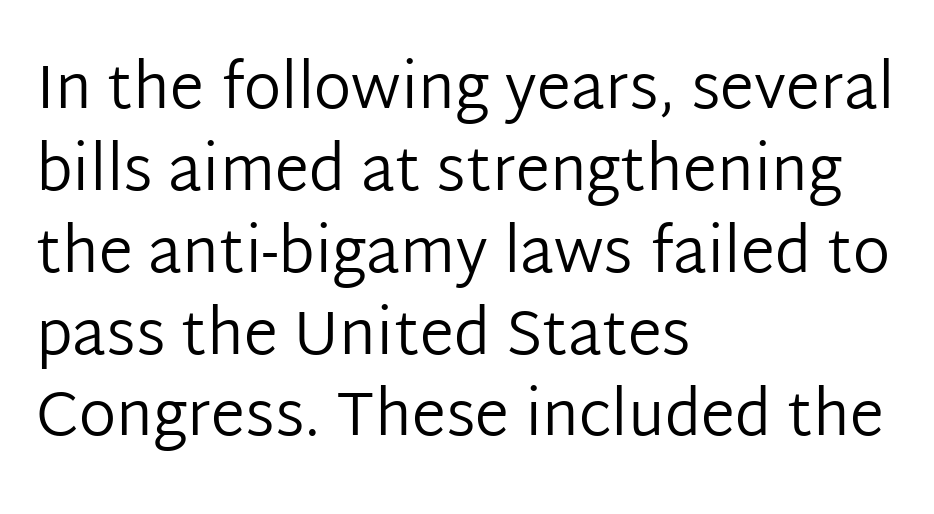
The image shows 62 px regular-weight sans-serif type, upright; set left-aligned, normal line spacing (1.32x), normal letter spacing, not underlined; low stroke contrast and a medium x-height.
